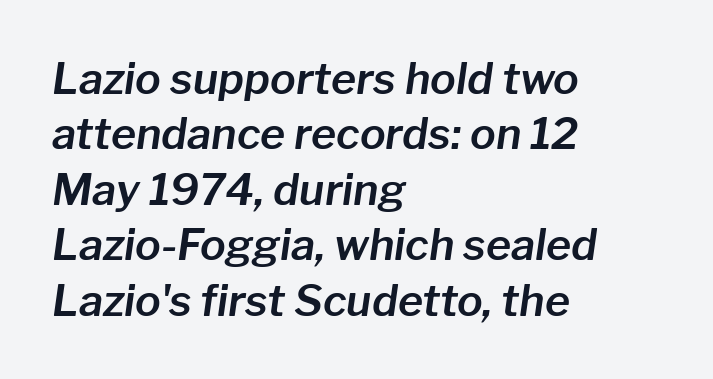
The image shows 43 px text type, italic (leaning right); set left-aligned, normal line spacing (1.29x), normal letter spacing, not underlined; low stroke contrast and a medium x-height.
